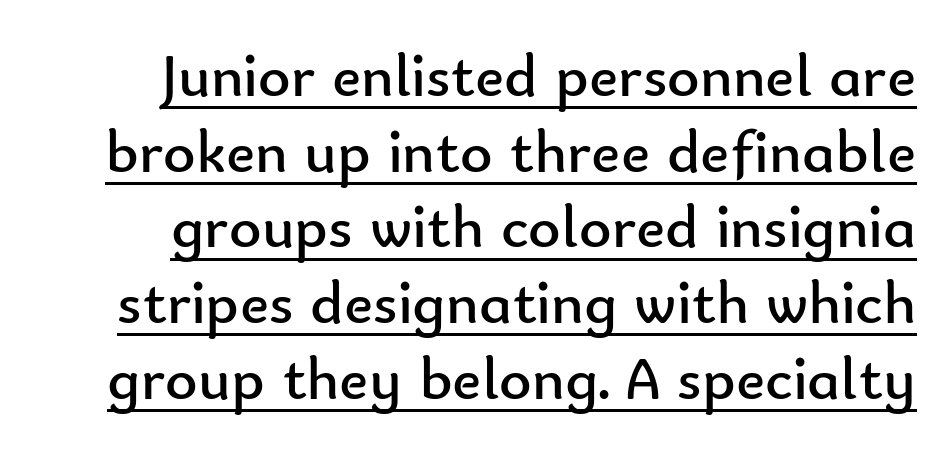
The image shows 62 px regular-weight sans-serif type, upright; set line spacing 1.22x, normal letter spacing, underlined; low stroke contrast and a small x-height.
